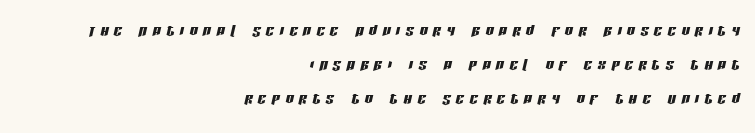
{"italic": "yes", "lean": "right", "slant_degrees": 13, "underline": "no", "align": "right", "line_spacing_ratio": 1.71, "letter_spacing": "wide", "letter_spacing_em": 0.28, "glyph_px": 20}
